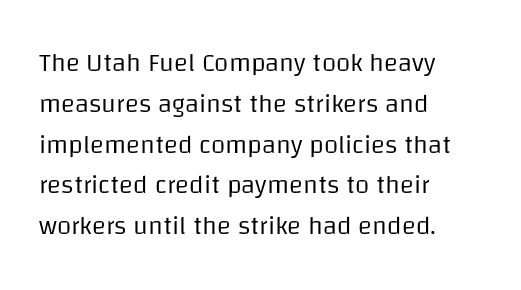
Q: Is the text bold? A: No.
Q: Is the text italic (slanted)? A: No, it is upright.
Q: Is the text underlined? A: No.
Q: How is the paragraph aligned? A: Left-aligned.
Q: Is the spacing between letters normal or unusually wide? A: Normal.
Q: Is the spacing between lines tight, normal or loose? A: Normal.
